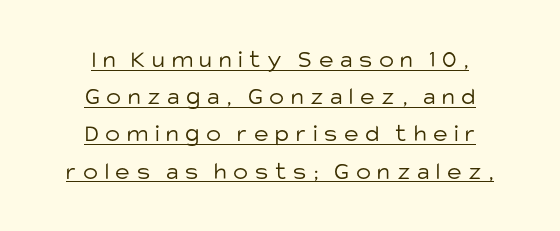
The image shows 25 px text type, upright; set centered, normal line spacing (1.49x), unusually wide letter spacing (+0.27 em), underlined.
